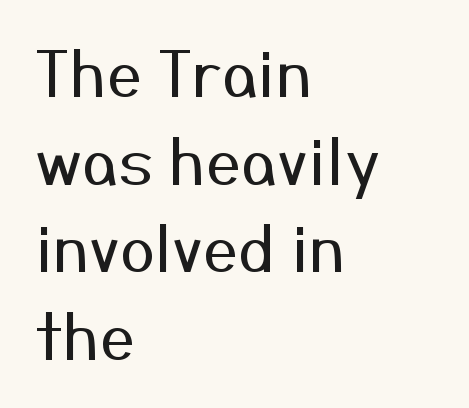
Think of a printed novel: that variable character pitch is what you see here. Each line starts at the same left margin while the right side varies. The weight would be labelled regular, book, light, or lighter still. Descenders are the only things crossing below the line. Caption: standard tracking, unaltered. Posture: vertical.
